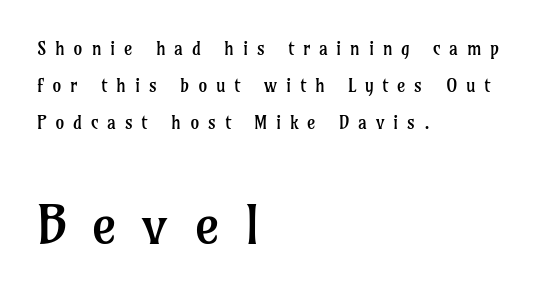
The image shows 53 px regular-weight serif type, upright; set left-aligned, loose line spacing (2.06x), unusually wide letter spacing (+0.48 em), not underlined; the second (bottom) block is 2.94x larger; low stroke contrast and a medium x-height.
